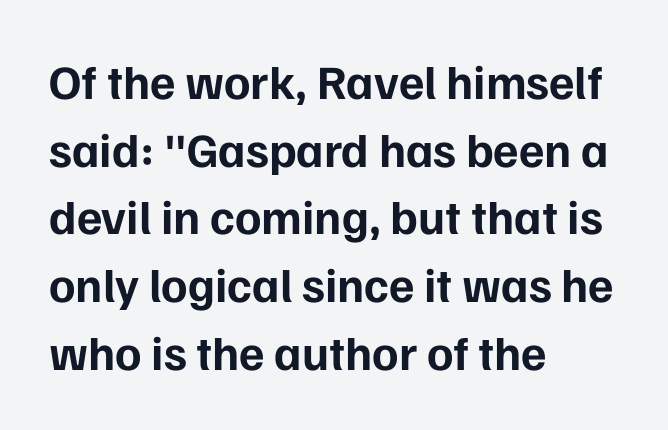
{"serif": "no", "italic": "no", "bold": "yes", "weight": "bold", "width": "normal", "stroke_contrast": "low", "x_height": "medium", "monospaced": "no", "underline": "no", "align": "left", "line_spacing": "normal", "line_spacing_ratio": 1.41, "letter_spacing": "normal", "letter_spacing_em": 0.0, "glyph_px": 48}
